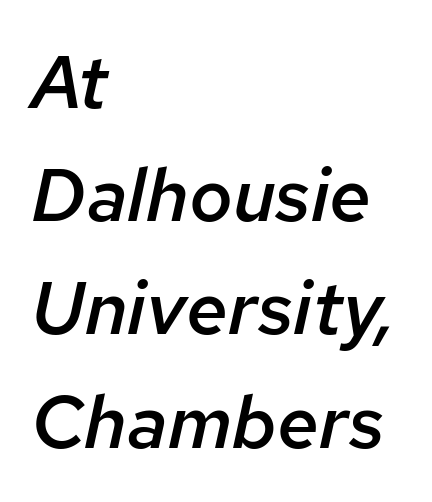
{"italic": "yes", "lean": "right", "slant_degrees": 12, "bold": "semi", "weight": "semibold", "width": "normal", "stroke_contrast": "low", "x_height": "medium", "monospaced": "no", "underline": "no", "align": "left", "line_spacing": "normal", "line_spacing_ratio": 1.51, "letter_spacing": "normal", "letter_spacing_em": 0.0, "glyph_px": 75}
